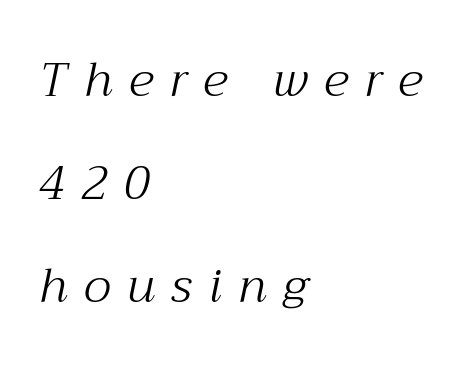
The image shows 48 px light serif type, italic (leaning right); set left-aligned, loose line spacing (2.15x), unusually wide letter spacing (+0.34 em), not underlined; medium stroke contrast and a medium x-height.
